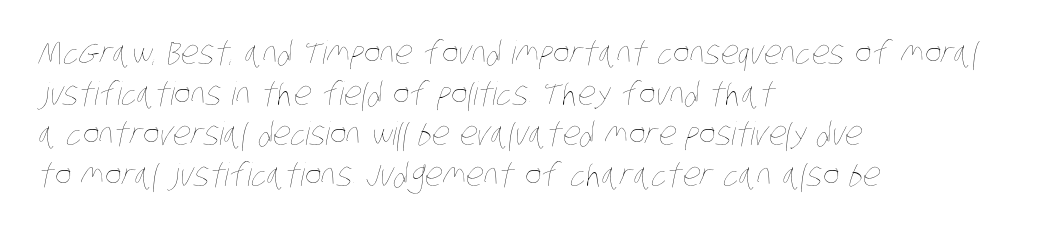
Q: Is the text bold? A: No.
Q: Is the text underlined? A: No.
Q: How is the paragraph aligned? A: Left-aligned.
Q: Is the spacing between letters normal or unusually wide? A: Normal.
Q: Is the spacing between lines tight, normal or loose? A: Normal.
Q: Width (condensed, normal, or wide)? A: Condensed.
Q: Stroke contrast? A: Low.
Q: x-height? A: Large.
Q: Monospaced? A: No.
